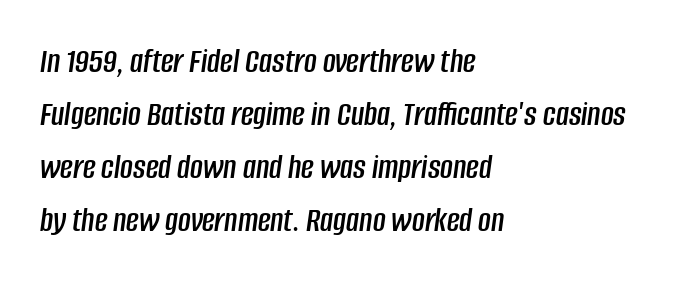
{"italic": "yes", "lean": "right", "slant_degrees": 8, "width": "condensed", "stroke_contrast": "low", "x_height": "large", "monospaced": "no", "underline": "no", "align": "left", "line_spacing": "normal", "line_spacing_ratio": 1.51, "letter_spacing": "normal", "letter_spacing_em": 0.0, "glyph_px": 35}
